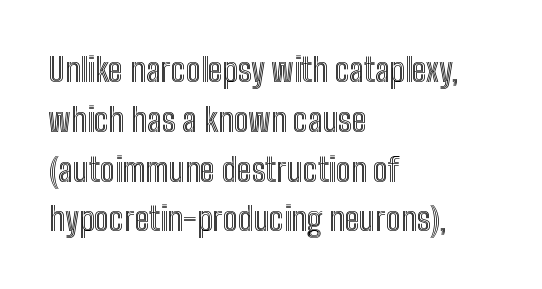
Spacing verdict: proportional, widths tailored to each character. Nothing unusual about the tracking: characters are spaced as the font intends. Horizontal bands of white between lines are of average thickness. Check the space under the baseline: it is left empty. Notice how the passage keeps a crisp vertical edge on the left only. Italic? Not at all — the glyphs are vertical.
